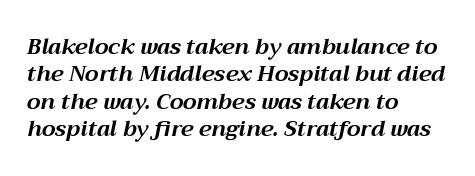
Looking at the ascenders, they clearly lean. Line starts are locked; line ends wander. The face used here is rendered with its standard letterfit. Regular leading. This is heavy type, rendered in bold.
